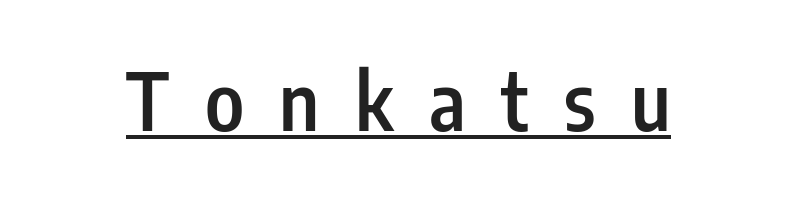
The image shows 79 px semibold, condensed sans-serif type, upright; set unusually wide letter spacing (+0.45 em), underlined; low stroke contrast and a medium x-height.
